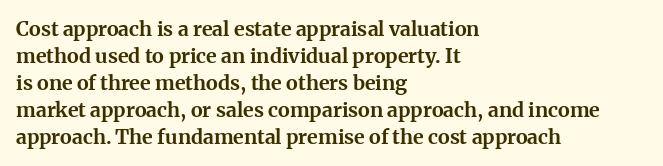
{"italic": "no", "bold": "yes", "underline": "no", "align": "left", "line_spacing": "normal", "line_spacing_ratio": 1.35, "letter_spacing": "normal", "letter_spacing_em": 0.0, "glyph_px": 20}
